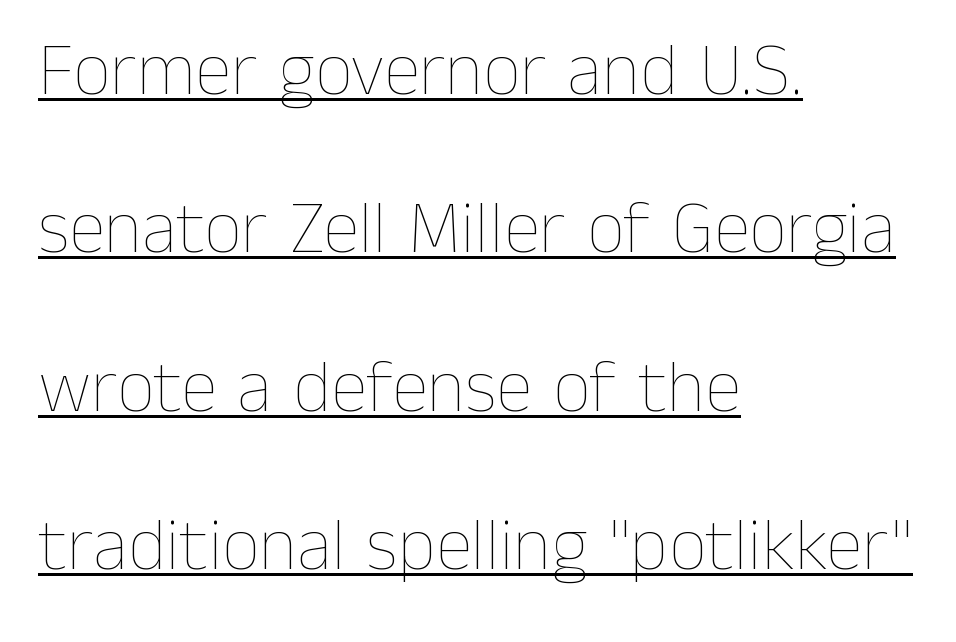
This rendering features underlined lettering. Horizontal bands of white between lines are thick stripes. This sample is left-justified, so line endings fall wherever the words run out. Letters have the restrained weight of plain body copy at most.
